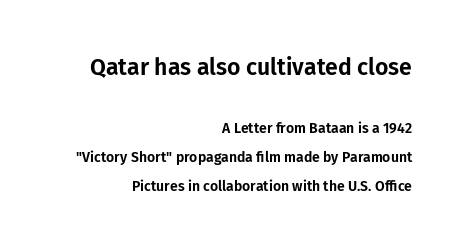
The image shows 23 px text type, upright; set right-aligned, loose line spacing (2.07x), normal letter spacing, not underlined; the first (top) block is 1.64x larger.
